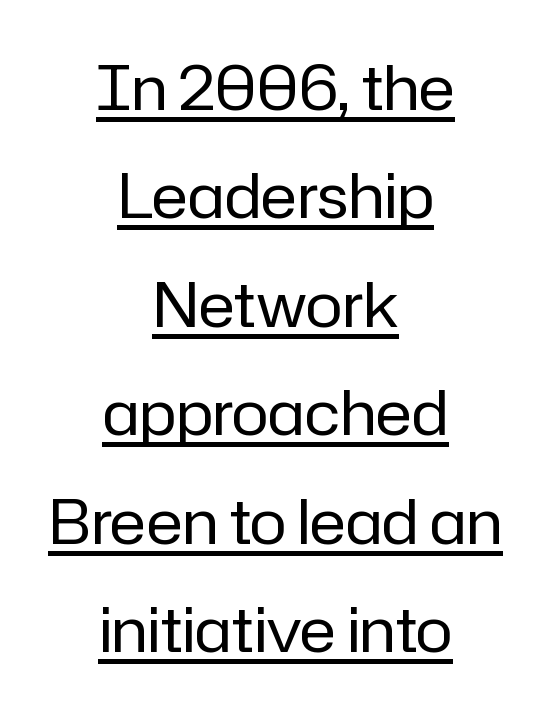
{"serif": "no", "italic": "no", "bold": "no", "weight": "regular", "width": "normal", "stroke_contrast": "low", "x_height": "medium", "monospaced": "no", "underline": "yes", "align": "center", "line_spacing_ratio": 1.75, "letter_spacing": "normal", "letter_spacing_em": 0.0, "glyph_px": 62}
